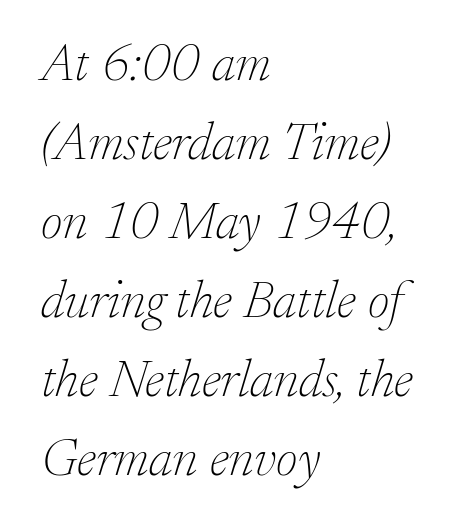
The weight would be labelled regular, book, light, or lighter still. Rows of type keep a routine distance in the vertical direction. If you drew a ruler down the left edge, every line would touch it. Any mark beneath the type? The region is blank.
